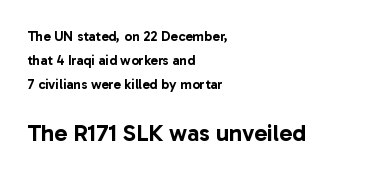
Q: Is the text italic (slanted)? A: No, it is upright.
Q: Is the text underlined? A: No.
Q: How is the paragraph aligned? A: Left-aligned.
Q: Is the spacing between letters normal or unusually wide? A: Normal.
Q: Which block of text is set in a larger size, the first (top) or the second (bottom)? A: The second (bottom) one.
